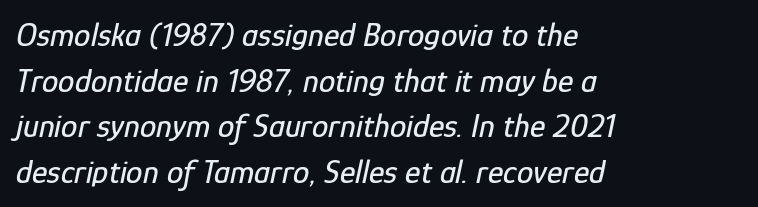
The image shows 33 px condensed type, italic (leaning right); set left-aligned, normal line spacing (1.38x), normal letter spacing, not underlined; low stroke contrast and a medium x-height.
